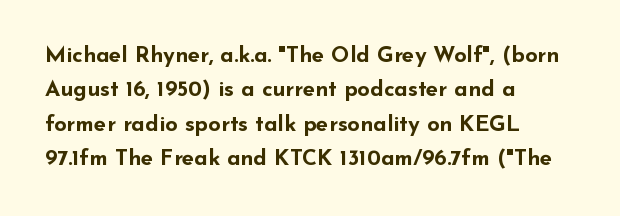
{"italic": "no", "bold": "yes", "underline": "no", "align": "left", "line_spacing": "normal", "line_spacing_ratio": 1.56, "letter_spacing": "normal", "letter_spacing_em": 0.0, "glyph_px": 22}
